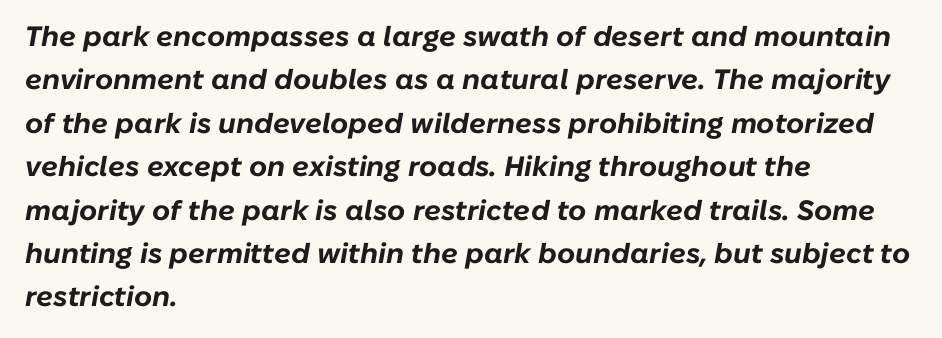
Q: Is the text bold? A: Yes.
Q: Is the text italic (slanted)? A: Yes, it leans right by about 10 degrees.
Q: Is the text underlined? A: No.
Q: How is the paragraph aligned? A: Left-aligned.
Q: Is the spacing between letters normal or unusually wide? A: Normal.
Q: Is the spacing between lines tight, normal or loose? A: Normal.
Q: Width (condensed, normal, or wide)? A: Normal.
Q: Stroke contrast? A: Low.
Q: x-height? A: Medium.
Q: Monospaced? A: No.
